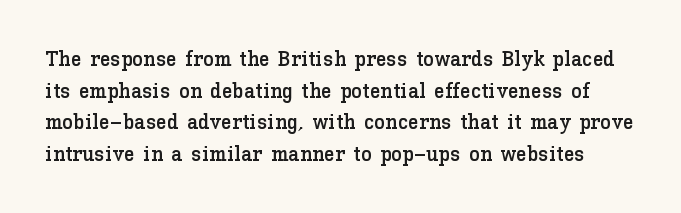
Q: Is the text italic (slanted)? A: No, it is upright.
Q: Is the text underlined? A: No.
Q: Is the spacing between letters normal or unusually wide? A: Normal.
Q: Is the spacing between lines tight, normal or loose? A: Normal.
